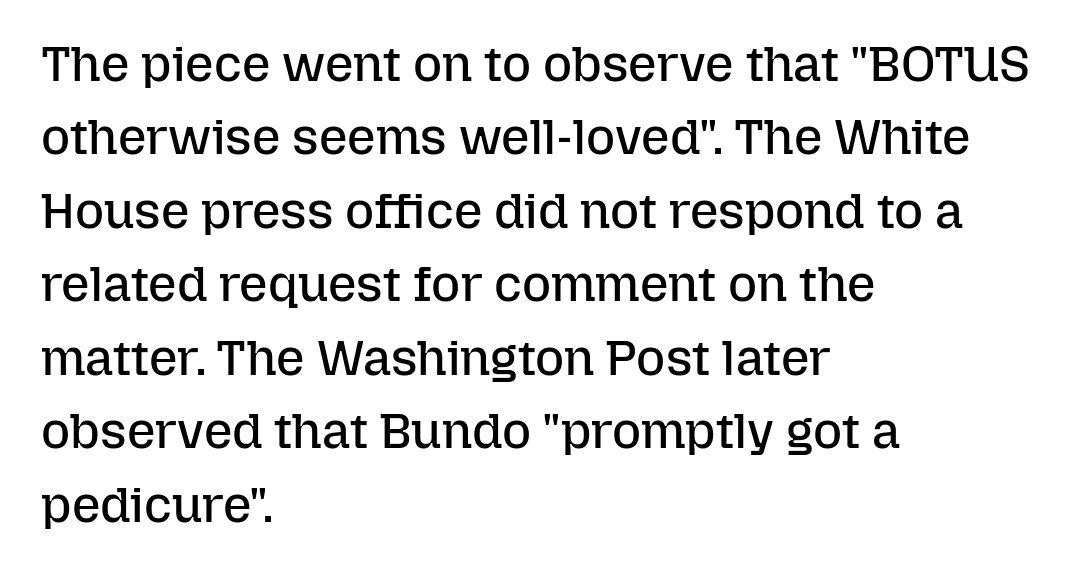
{"italic": "no", "bold": "no", "weight": "regular", "width": "normal", "stroke_contrast": "low", "x_height": "medium", "monospaced": "no", "underline": "no", "align": "left", "line_spacing": "normal", "line_spacing_ratio": 1.47, "letter_spacing": "normal", "letter_spacing_em": 0.0, "glyph_px": 50}
